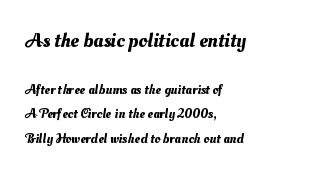
Q: Is the text underlined? A: No.
Q: How is the paragraph aligned? A: Left-aligned.
Q: Is the spacing between letters normal or unusually wide? A: Normal.
Q: Which block of text is set in a larger size, the first (top) or the second (bottom)? A: The first (top) one.
